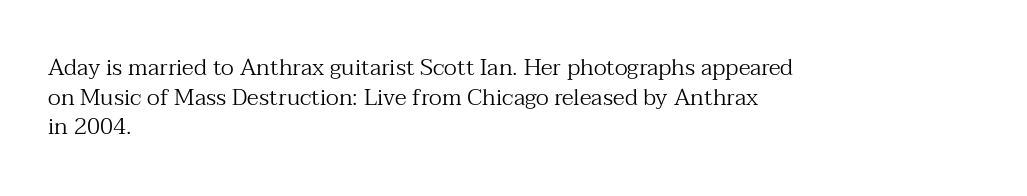
The lines sit at an ordinary, default distance from one another. The rag falls on the right side of this text block. The characters are drawn with everyday or finer stroke widths. Descender tails drop into unmarked territory.
